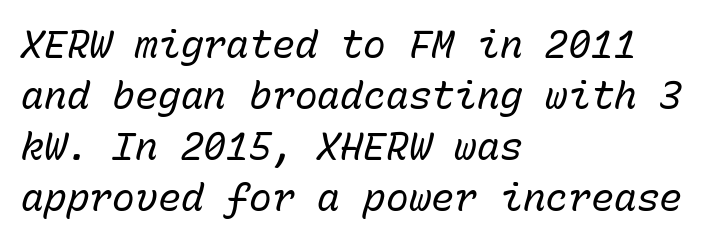
Q: Is the text bold? A: No.
Q: Is the text italic (slanted)? A: Yes, it leans right by about 15 degrees.
Q: Is the text underlined? A: No.
Q: How is the paragraph aligned? A: Left-aligned.
Q: Is the spacing between letters normal or unusually wide? A: Normal.
Q: Is the spacing between lines tight, normal or loose? A: Normal.
Q: Width (condensed, normal, or wide)? A: Normal.
Q: Stroke contrast? A: Low.
Q: x-height? A: Medium.
Q: Monospaced? A: Yes.
